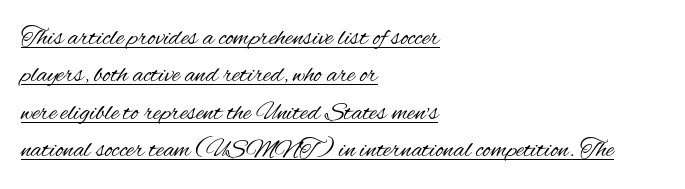
Line starts are locked; line ends wander. Vertical spacing — default. Tracking value appears to be zero — textbook default spacing. Underline: present. A light-to-regular cut is what we see here.
